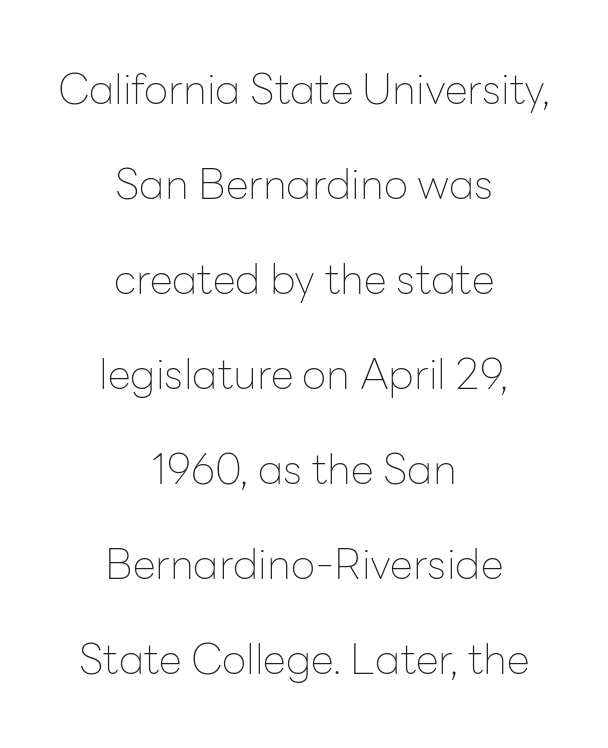
{"serif": "no", "italic": "no", "bold": "no", "weight": "thin", "width": "normal", "stroke_contrast": "low", "x_height": "medium", "monospaced": "no", "underline": "no", "align": "center", "line_spacing": "loose", "line_spacing_ratio": 2.26, "letter_spacing": "normal", "letter_spacing_em": 0.0, "glyph_px": 42}
